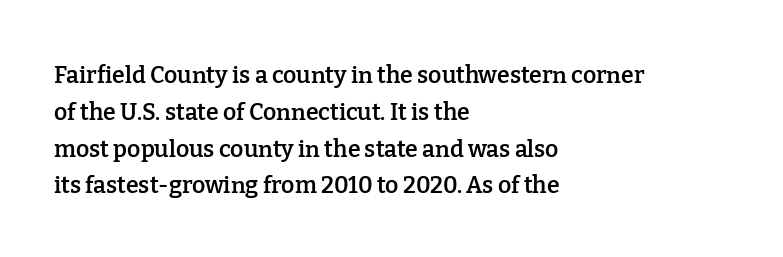
Q: Is the text bold? A: Semi-bold.
Q: Is the text italic (slanted)? A: No, it is upright.
Q: Is the text underlined? A: No.
Q: How is the paragraph aligned? A: Left-aligned.
Q: Is the spacing between letters normal or unusually wide? A: Normal.
Q: Is the spacing between lines tight, normal or loose? A: Normal.
